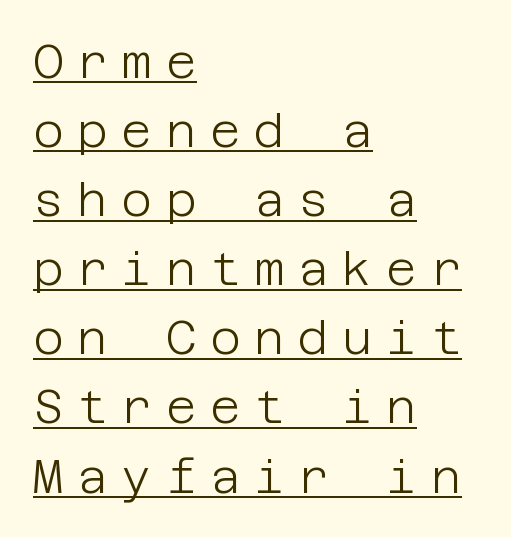
The image shows 47 px light sans-serif type, upright; set left-aligned, normal line spacing (1.47x), unusually wide letter spacing (+0.29 em), underlined; low stroke contrast and a large x-height.
